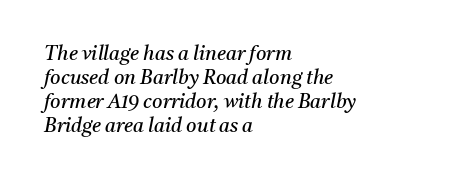
{"italic": "yes", "lean": "right", "slant_degrees": 11, "bold": "no", "underline": "no", "align": "left", "line_spacing_ratio": 1.2, "letter_spacing": "normal", "letter_spacing_em": 0.0, "glyph_px": 20}
